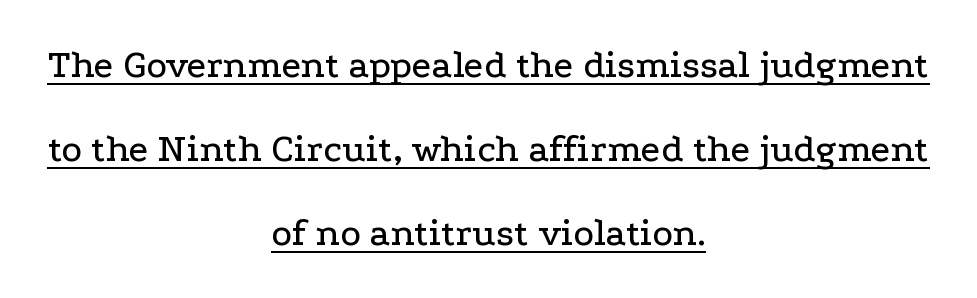
The image shows 39 px wide serif type, upright; set centered, loose line spacing (2.15x), normal letter spacing, underlined; low stroke contrast and a medium x-height.
